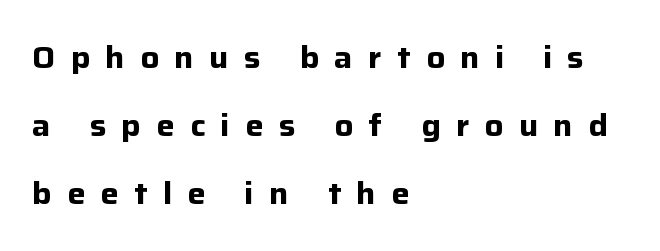
The image shows 31 px bold sans-serif type, upright; set left-aligned, loose line spacing (2.2x), unusually wide letter spacing (+0.49 em), not underlined; low stroke contrast and a medium x-height.
